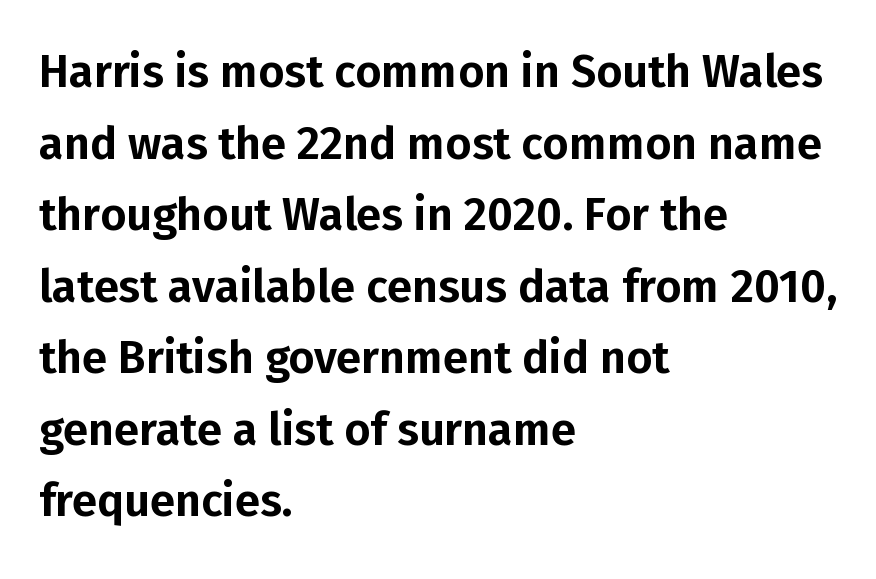
Q: Is the text italic (slanted)? A: No, it is upright.
Q: Is the typeface a serif or a sans-serif typeface? A: Sans-serif.
Q: Is the text underlined? A: No.
Q: How is the paragraph aligned? A: Left-aligned.
Q: Is the spacing between letters normal or unusually wide? A: Normal.
Q: Is the spacing between lines tight, normal or loose? A: Normal.
Q: Width (condensed, normal, or wide)? A: Normal.
Q: Stroke contrast? A: Low.
Q: x-height? A: Medium.
Q: Monospaced? A: No.
